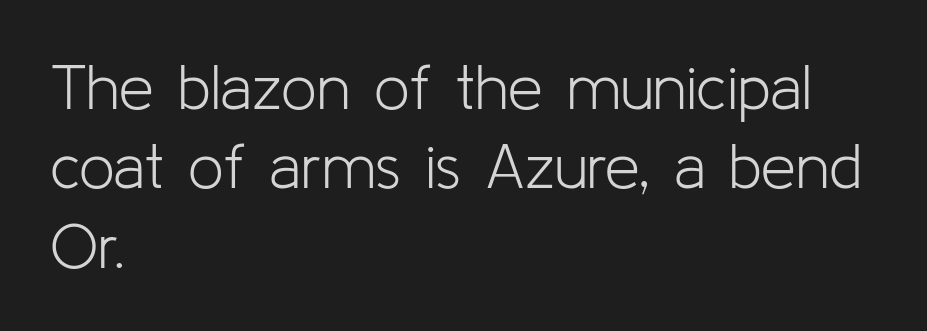
The image shows 63 px light sans-serif type, upright; set left-aligned, normal line spacing (1.26x), normal letter spacing, not underlined; low stroke contrast and a medium x-height.
